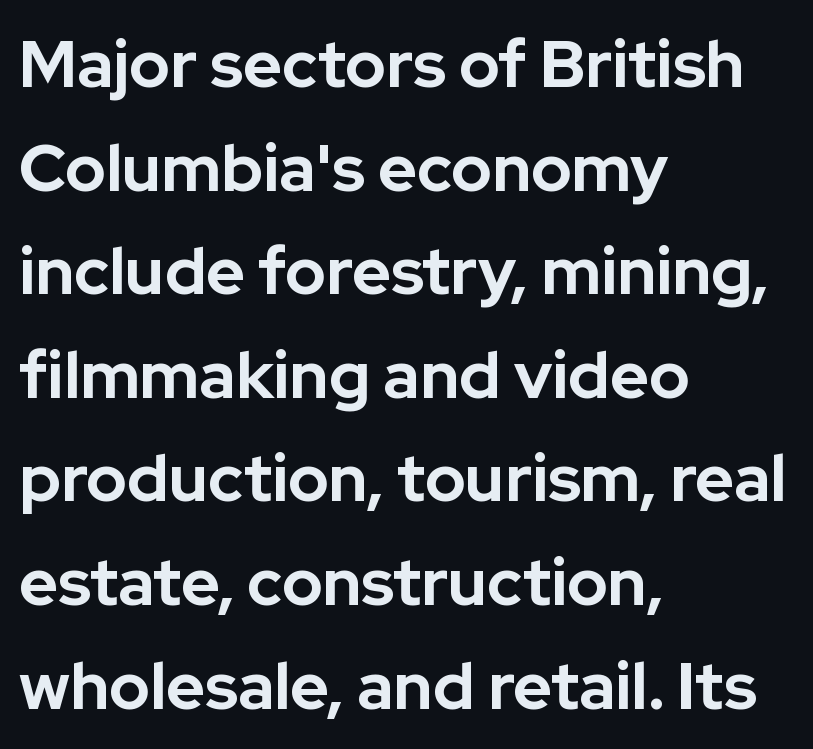
{"serif": "no", "italic": "no", "bold": "yes", "weight": "bold", "width": "normal", "stroke_contrast": "low", "x_height": "medium", "monospaced": "no", "underline": "no", "align": "left", "line_spacing": "normal", "line_spacing_ratio": 1.57, "letter_spacing": "normal", "letter_spacing_em": 0.0, "glyph_px": 66}
